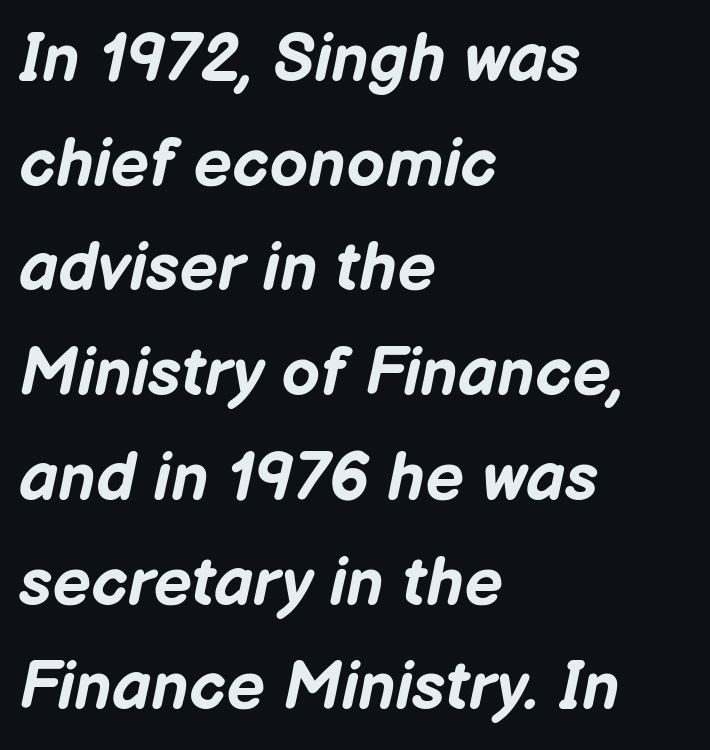
{"italic": "yes", "lean": "right", "slant_degrees": 12, "bold": "yes", "weight": "bold", "width": "normal", "stroke_contrast": "low", "x_height": "medium", "monospaced": "no", "underline": "no", "align": "left", "line_spacing": "normal", "line_spacing_ratio": 1.54, "letter_spacing": "normal", "letter_spacing_em": 0.0, "glyph_px": 68}
